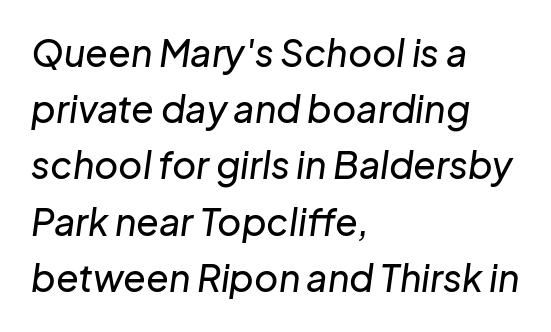
Q: Is the text italic (slanted)? A: Yes, it leans right by about 8 degrees.
Q: Is the text underlined? A: No.
Q: How is the paragraph aligned? A: Left-aligned.
Q: Is the spacing between letters normal or unusually wide? A: Normal.
Q: Is the spacing between lines tight, normal or loose? A: Normal.
Q: Width (condensed, normal, or wide)? A: Normal.
Q: Stroke contrast? A: Low.
Q: x-height? A: Medium.
Q: Monospaced? A: No.
